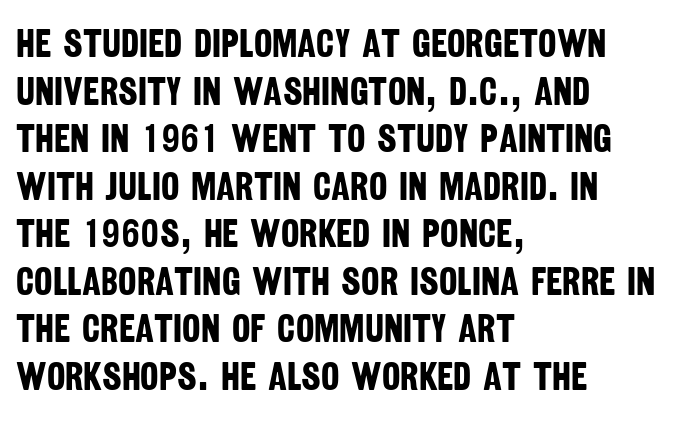
Q: Is the text bold? A: Yes.
Q: Is the typeface a serif or a sans-serif typeface? A: Sans-serif.
Q: Is the text underlined? A: No.
Q: How is the paragraph aligned? A: Left-aligned.
Q: Is the spacing between letters normal or unusually wide? A: Normal.
Q: Width (condensed, normal, or wide)? A: Condensed.
Q: Stroke contrast? A: Low.
Q: x-height? A: Large.
Q: Monospaced? A: No.
